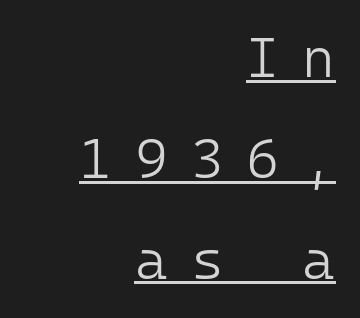
The image shows 56 px light sans-serif type, upright, monospaced; set right-aligned, line spacing 1.8x, unusually wide letter spacing (+0.41 em), underlined; low stroke contrast and a medium x-height.
